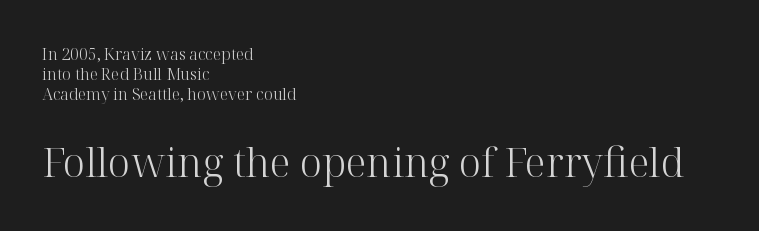
{"serif": "yes", "italic": "no", "bold": "no", "weight": "light", "width": "normal", "stroke_contrast": "high", "x_height": "medium", "monospaced": "no", "underline": "no", "align": "left", "line_spacing": "normal", "line_spacing_ratio": 1.25, "letter_spacing": "normal", "letter_spacing_em": 0.0, "larger_block": "second", "size_ratio": 2.5, "glyph_px": 40}
